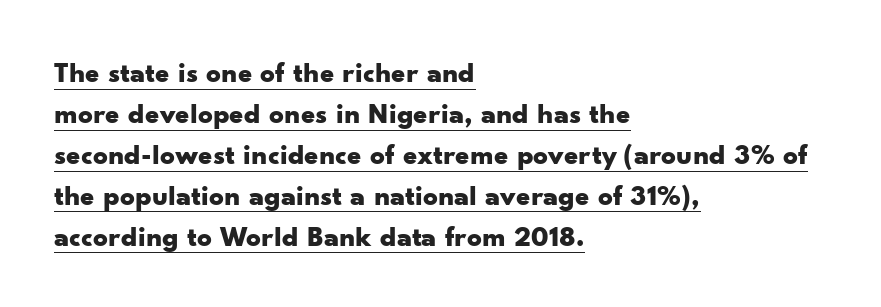
Q: Is the text bold? A: Yes.
Q: Is the text italic (slanted)? A: No, it is upright.
Q: Is the typeface a serif or a sans-serif typeface? A: Sans-serif.
Q: Is the text underlined? A: Yes.
Q: How is the paragraph aligned? A: Left-aligned.
Q: Is the spacing between letters normal or unusually wide? A: Normal.
Q: Is the spacing between lines tight, normal or loose? A: Normal.
Q: Width (condensed, normal, or wide)? A: Wide.
Q: Stroke contrast? A: Low.
Q: x-height? A: Small.
Q: Monospaced? A: No.
